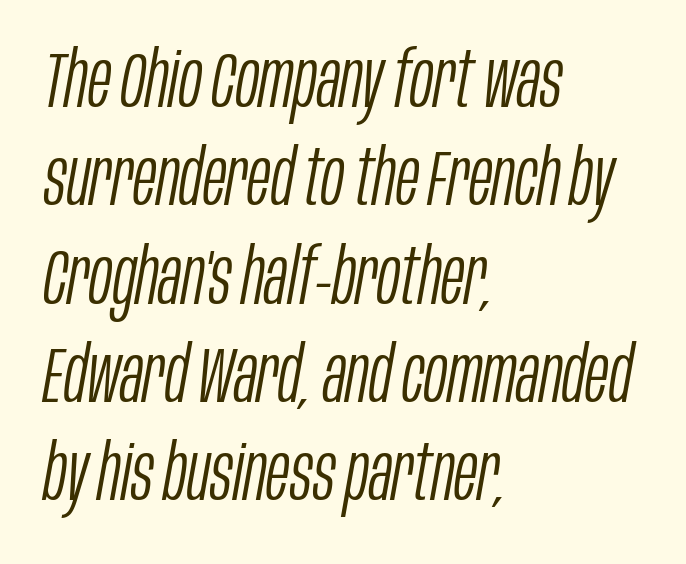
Q: Is the text bold? A: No.
Q: Is the text italic (slanted)? A: Yes, it leans right by about 10 degrees.
Q: Is the text underlined? A: No.
Q: How is the paragraph aligned? A: Left-aligned.
Q: Is the spacing between letters normal or unusually wide? A: Normal.
Q: Is the spacing between lines tight, normal or loose? A: Normal.
Q: Width (condensed, normal, or wide)? A: Condensed.
Q: Stroke contrast? A: Low.
Q: x-height? A: Large.
Q: Monospaced? A: No.
